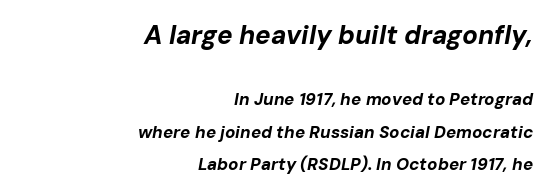
Strong, thick strokes mark this as bold type. Look at the glyph heights: the upper group is clearly the bigger setting. Notice how the passage keeps a crisp vertical edge on the right only. Each row of text sits above clean, open space. Successive baselines arrive slowly, with a big drop between each. Characters are canted at an angle relative to the baseline's perpendicular.
